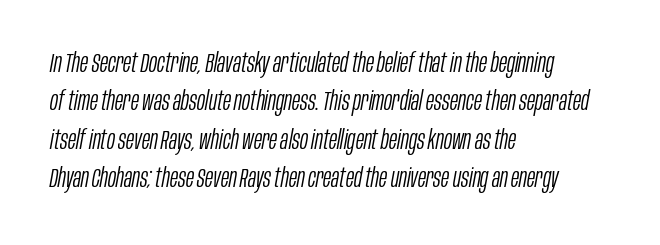
Slant detected: the letters are inclined. Vertical stems look standard width or narrower in stroke. Underlining? Definitely not there. A typesetter would call this zero additional tracking. Summary of vertical rhythm: regular, with standard interline spacing. The rendering anchors every line to the left-hand side.
